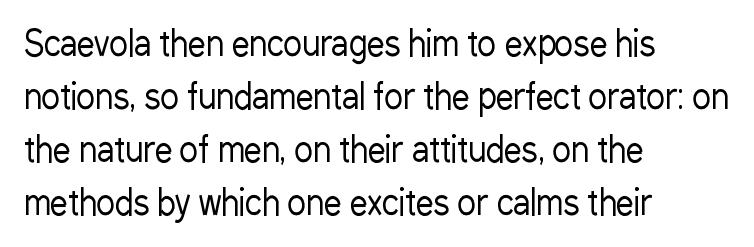
Q: Is the text bold? A: No.
Q: Is the text italic (slanted)? A: No, it is upright.
Q: Is the typeface a serif or a sans-serif typeface? A: Sans-serif.
Q: Is the text underlined? A: No.
Q: How is the paragraph aligned? A: Left-aligned.
Q: Is the spacing between letters normal or unusually wide? A: Normal.
Q: Is the spacing between lines tight, normal or loose? A: Normal.
Q: Width (condensed, normal, or wide)? A: Condensed.
Q: Stroke contrast? A: Low.
Q: x-height? A: Medium.
Q: Monospaced? A: No.
